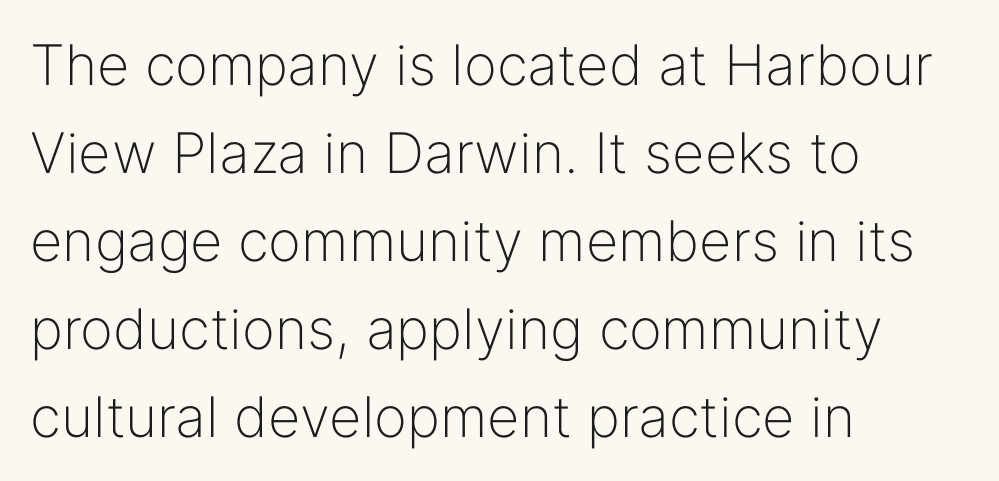
Q: Is the text bold? A: No.
Q: Is the text italic (slanted)? A: No, it is upright.
Q: Is the typeface a serif or a sans-serif typeface? A: Sans-serif.
Q: Is the text underlined? A: No.
Q: How is the paragraph aligned? A: Left-aligned.
Q: Is the spacing between letters normal or unusually wide? A: Normal.
Q: Is the spacing between lines tight, normal or loose? A: Normal.
Q: Width (condensed, normal, or wide)? A: Normal.
Q: Stroke contrast? A: Low.
Q: x-height? A: Medium.
Q: Monospaced? A: No.
